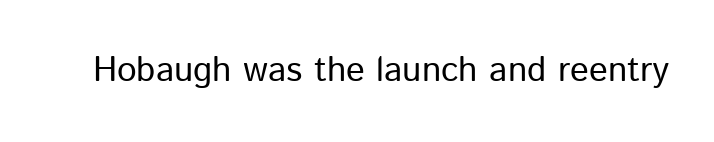
The image shows 35 px regular-weight sans-serif type, upright; set normal letter spacing, not underlined; low stroke contrast and a medium x-height.
